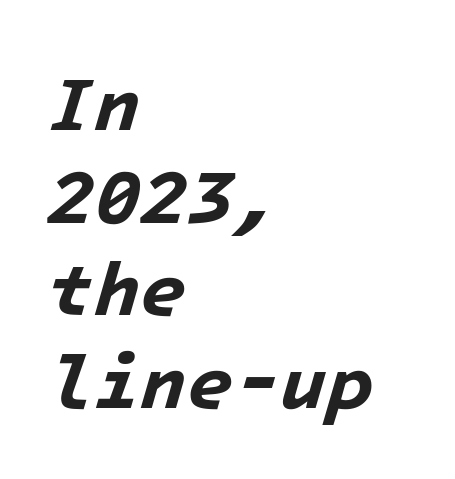
The image shows 76 px bold type, italic (leaning right), monospaced; set left-aligned, line spacing 1.22x, normal letter spacing, not underlined; low stroke contrast and a medium x-height.
